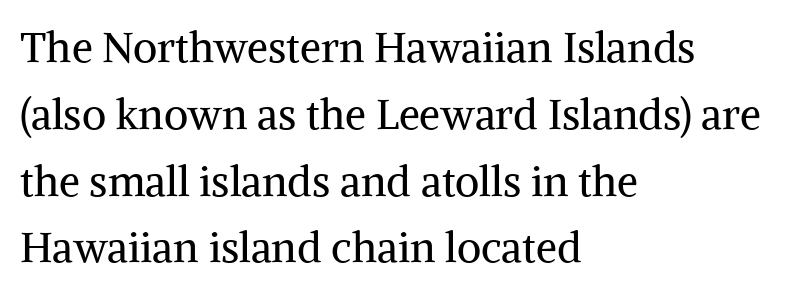
The image shows 42 px regular-weight serif type, upright; set left-aligned, normal line spacing (1.59x), normal letter spacing, not underlined; medium stroke contrast and a medium x-height.
